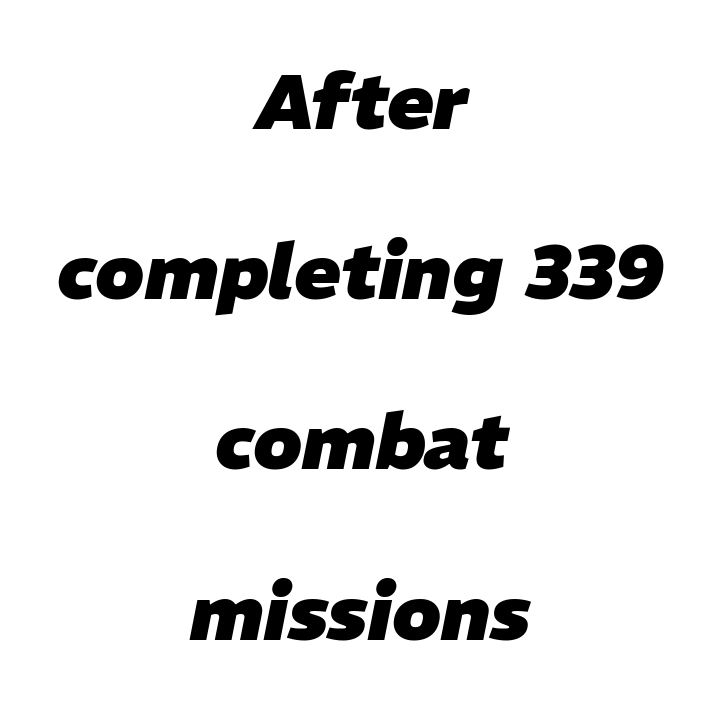
Q: Is the text bold? A: Yes.
Q: Is the text italic (slanted)? A: Yes, it leans right by about 11 degrees.
Q: Is the text underlined? A: No.
Q: How is the paragraph aligned? A: Centered.
Q: Is the spacing between letters normal or unusually wide? A: Normal.
Q: Is the spacing between lines tight, normal or loose? A: Loose.
Q: Width (condensed, normal, or wide)? A: Normal.
Q: Stroke contrast? A: Low.
Q: x-height? A: Medium.
Q: Monospaced? A: No.
